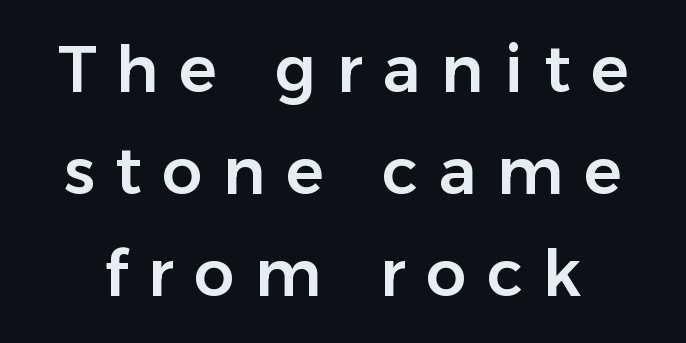
Q: Is the text italic (slanted)? A: No, it is upright.
Q: Is the typeface a serif or a sans-serif typeface? A: Sans-serif.
Q: Is the text underlined? A: No.
Q: Is the spacing between letters normal or unusually wide? A: Unusually wide.
Q: Is the spacing between lines tight, normal or loose? A: Normal.
Q: Width (condensed, normal, or wide)? A: Normal.
Q: Stroke contrast? A: Low.
Q: x-height? A: Medium.
Q: Monospaced? A: No.
